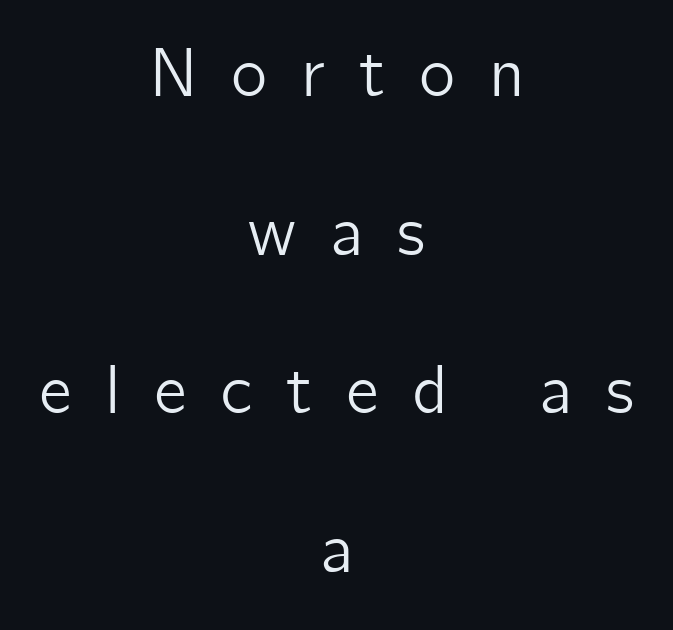
{"serif": "no", "italic": "no", "width": "normal", "stroke_contrast": "low", "x_height": "medium", "monospaced": "no", "underline": "no", "align": "center", "line_spacing": "loose", "line_spacing_ratio": 2.3, "letter_spacing": "wide", "letter_spacing_em": 0.49, "glyph_px": 69}
